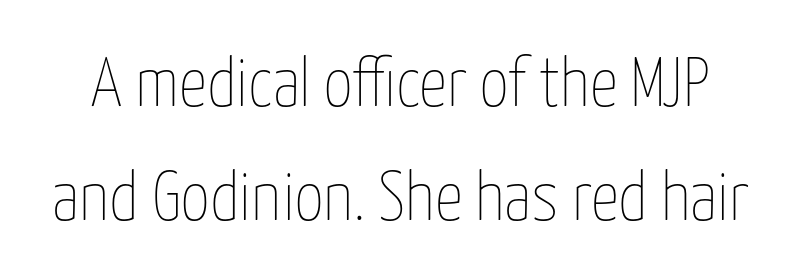
The lettering holds an erect, upright posture throughout. The line texture is even and compact thanks to regular tracking. Proportional: the letters do not fall into vertical columns. The vertical gap from one line to the next is medium. Stems and bowls with no extra thickness — not bold. Descenders are the only things crossing below the line.
